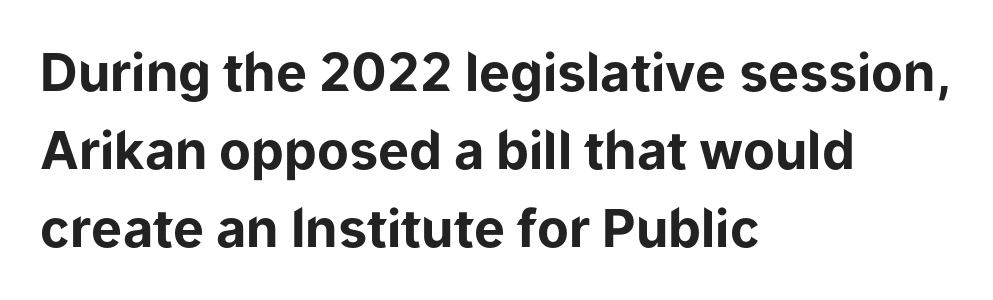
Q: Is the text bold? A: Yes.
Q: Is the text italic (slanted)? A: No, it is upright.
Q: Is the typeface a serif or a sans-serif typeface? A: Sans-serif.
Q: Is the text underlined? A: No.
Q: How is the paragraph aligned? A: Left-aligned.
Q: Is the spacing between letters normal or unusually wide? A: Normal.
Q: Is the spacing between lines tight, normal or loose? A: Normal.
Q: Width (condensed, normal, or wide)? A: Normal.
Q: Stroke contrast? A: Low.
Q: x-height? A: Medium.
Q: Monospaced? A: No.
